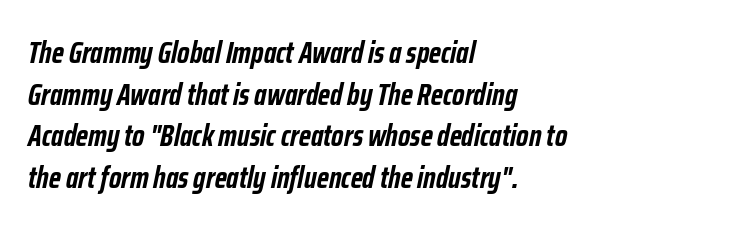
{"italic": "yes", "lean": "right", "slant_degrees": 12, "bold": "yes", "weight": "semibold", "width": "condensed", "stroke_contrast": "low", "x_height": "medium", "monospaced": "no", "underline": "no", "align": "left", "line_spacing": "normal", "line_spacing_ratio": 1.39, "letter_spacing": "normal", "letter_spacing_em": 0.0, "glyph_px": 30}
